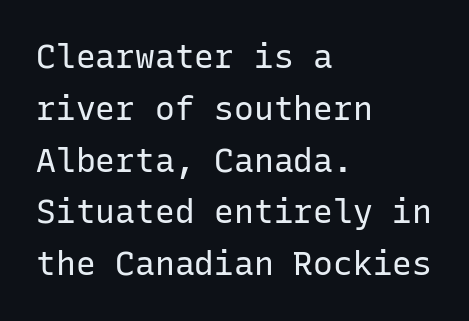
The image shows 33 px regular-weight sans-serif type, upright, monospaced; set left-aligned, normal line spacing (1.57x), normal letter spacing, not underlined; low stroke contrast and a medium x-height.
